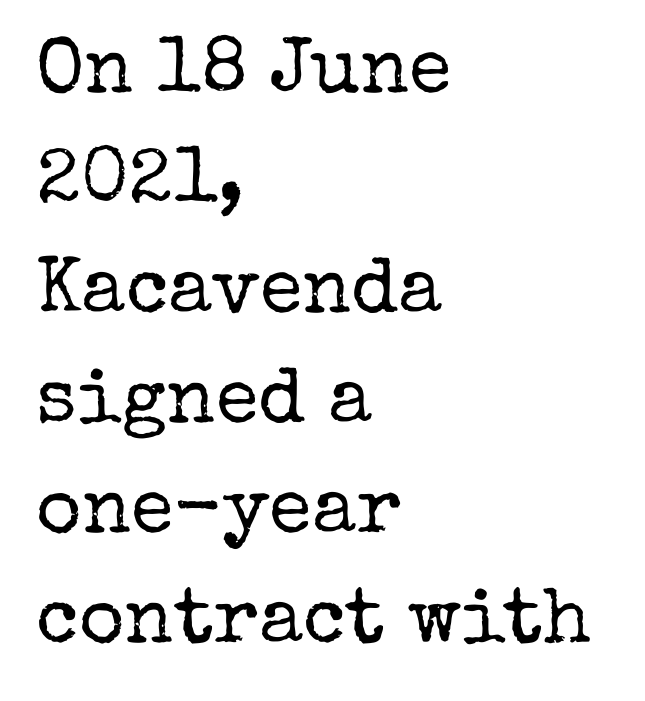
The gaps between neighbouring characters are ordinary and unremarkable. This rendering features lettering with no underline. Italic: no, the glyphs are upright roman. The lines are quadded left. Is this a fixed-width face? No — the glyphs have proportional, varying widths.
